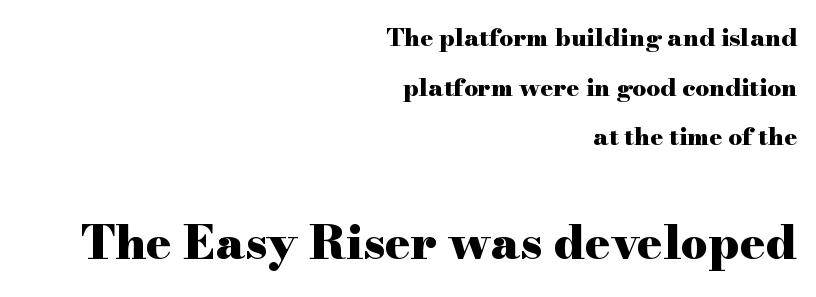
{"serif": "yes", "italic": "no", "bold": "yes", "weight": "heavy", "width": "wide", "stroke_contrast": "high", "x_height": "small", "monospaced": "no", "underline": "no", "align": "right", "line_spacing": "loose", "line_spacing_ratio": 2.07, "letter_spacing": "normal", "letter_spacing_em": 0.0, "larger_block": "second", "size_ratio": 1.96, "glyph_px": 47}
